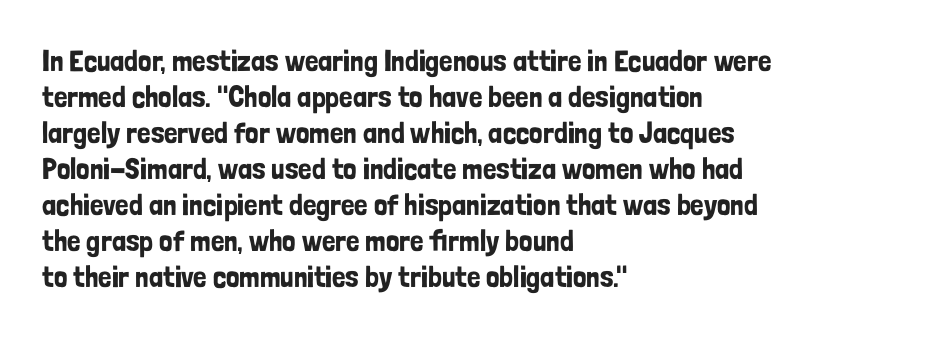
In terms of posture, this sample is upright. The face used here is rendered with its standard letterfit. Compared with a centered layout, this one pins lines to the left instead. The string is rendered with underlining switched off. A typesetter would label this face a sans. Here the designer chose a conventional face with non-uniform glyph widths.
